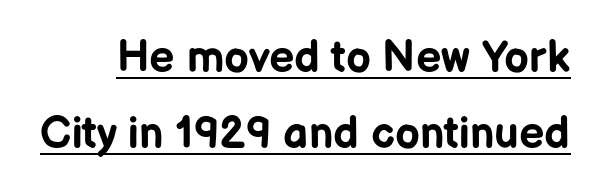
Q: Is the text bold? A: Yes.
Q: Is the text italic (slanted)? A: No, it is upright.
Q: Is the typeface a serif or a sans-serif typeface? A: Sans-serif.
Q: Is the text underlined? A: Yes.
Q: Is the spacing between letters normal or unusually wide? A: Normal.
Q: Width (condensed, normal, or wide)? A: Normal.
Q: Stroke contrast? A: Low.
Q: x-height? A: Medium.
Q: Monospaced? A: No.
